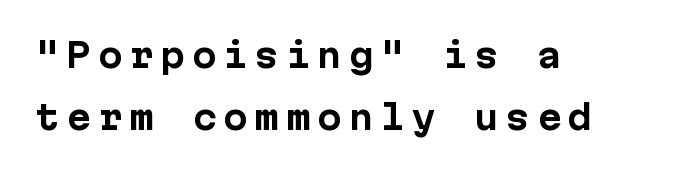
{"serif": "no", "italic": "no", "bold": "yes", "weight": "bold", "width": "normal", "stroke_contrast": "low", "x_height": "medium", "underline": "no", "align": "left", "line_spacing_ratio": 1.89, "letter_spacing": "wide", "letter_spacing_em": 0.2, "glyph_px": 33}
